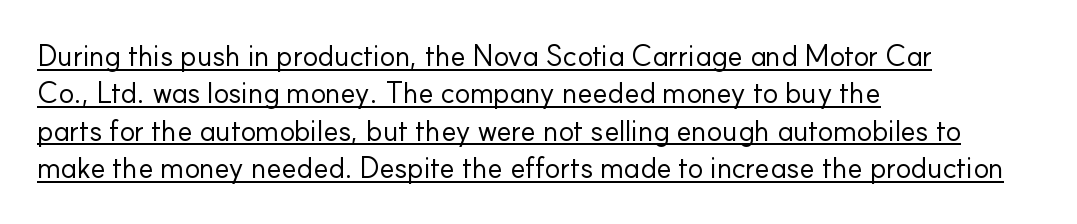
Q: Is the text bold? A: No.
Q: Is the text italic (slanted)? A: No, it is upright.
Q: Is the typeface a serif or a sans-serif typeface? A: Sans-serif.
Q: Is the text underlined? A: Yes.
Q: How is the paragraph aligned? A: Left-aligned.
Q: Is the spacing between letters normal or unusually wide? A: Normal.
Q: Is the spacing between lines tight, normal or loose? A: Normal.
Q: Width (condensed, normal, or wide)? A: Normal.
Q: Stroke contrast? A: Low.
Q: x-height? A: Small.
Q: Monospaced? A: No.
